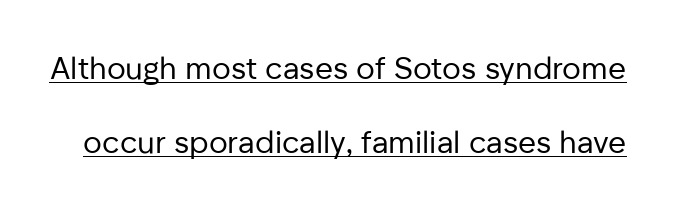
{"serif": "no", "italic": "no", "bold": "no", "weight": "regular", "width": "normal", "stroke_contrast": "low", "x_height": "medium", "monospaced": "no", "underline": "yes", "line_spacing": "loose", "line_spacing_ratio": 2.39, "letter_spacing": "normal", "letter_spacing_em": 0.0, "glyph_px": 31}
